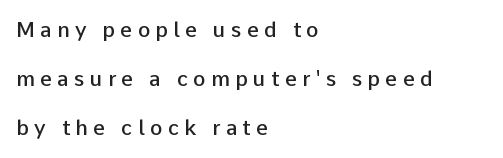
The image shows 21 px text type, upright; set left-aligned, loose line spacing (2.34x), unusually wide letter spacing (+0.25 em), not underlined.
